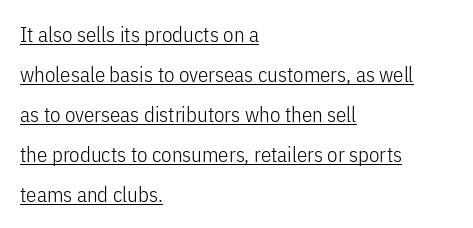
Q: Is the text bold? A: No.
Q: Is the text italic (slanted)? A: No, it is upright.
Q: Is the text underlined? A: Yes.
Q: How is the paragraph aligned? A: Left-aligned.
Q: Is the spacing between letters normal or unusually wide? A: Normal.
Q: Is the spacing between lines tight, normal or loose? A: Loose.
